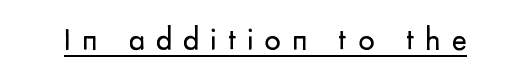
There is plenty of visible air inserted between adjacent glyphs. Notice how the stems are strictly vertical — no italics here. A typesetter would call this proportional, since set widths differ per character. In terms of letterform style, serifs are entirely absent.
